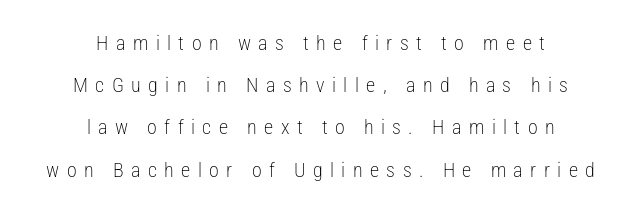
Is the block centered? Yes — each line is placed symmetrically about the middle. Caption: face not bold, strokes unweighted. A bare baseline throughout the passage. Display-style spreading of the glyphs; the letterfit is very open. Style check: upright.
